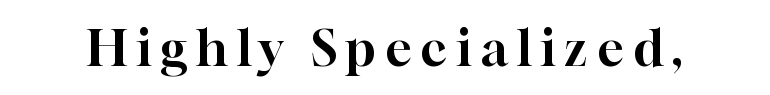
{"serif": "yes", "italic": "no", "width": "normal", "stroke_contrast": "high", "x_height": "medium", "monospaced": "no", "underline": "no", "glyph_px": 50}
